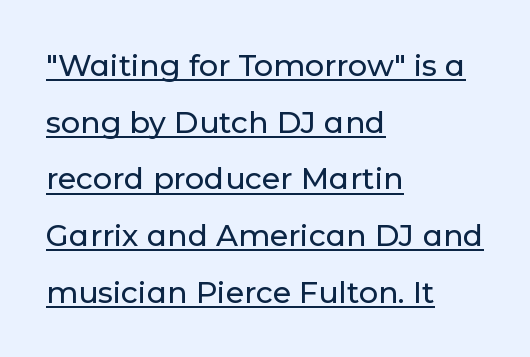
Q: Is the text italic (slanted)? A: No, it is upright.
Q: Is the typeface a serif or a sans-serif typeface? A: Sans-serif.
Q: Is the text underlined? A: Yes.
Q: How is the paragraph aligned? A: Left-aligned.
Q: Is the spacing between letters normal or unusually wide? A: Normal.
Q: Width (condensed, normal, or wide)? A: Normal.
Q: Stroke contrast? A: Low.
Q: x-height? A: Medium.
Q: Monospaced? A: No.
